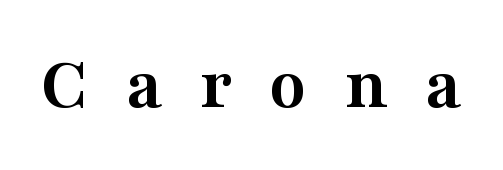
{"serif": "yes", "italic": "no", "bold": "yes", "weight": "semibold", "width": "wide", "stroke_contrast": "medium", "x_height": "medium", "monospaced": "no", "underline": "no", "letter_spacing": "wide", "letter_spacing_em": 0.49, "glyph_px": 76}
